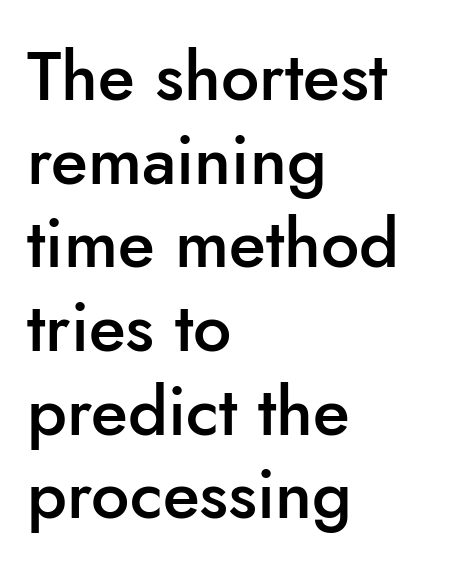
{"serif": "no", "italic": "no", "bold": "semi", "weight": "semibold", "width": "normal", "stroke_contrast": "low", "x_height": "small", "monospaced": "no", "underline": "no", "align": "left", "line_spacing_ratio": 1.23, "letter_spacing": "normal", "letter_spacing_em": 0.0, "glyph_px": 68}
